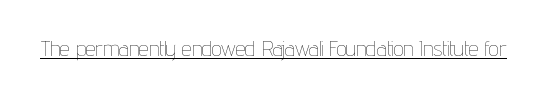
The image shows 22 px text type, upright; set normal letter spacing, underlined.
